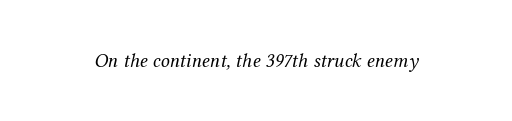
{"italic": "yes", "lean": "right", "slant_degrees": 12, "bold": "no", "underline": "no", "letter_spacing": "normal", "letter_spacing_em": 0.0, "glyph_px": 20}
